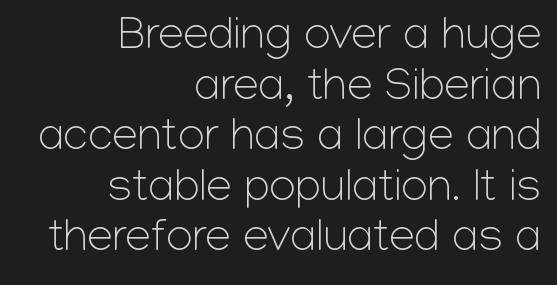
Q: Is the text bold? A: No.
Q: Is the text italic (slanted)? A: No, it is upright.
Q: Is the typeface a serif or a sans-serif typeface? A: Sans-serif.
Q: Is the text underlined? A: No.
Q: How is the paragraph aligned? A: Right-aligned.
Q: Is the spacing between letters normal or unusually wide? A: Normal.
Q: Is the spacing between lines tight, normal or loose? A: Tight.
Q: Width (condensed, normal, or wide)? A: Normal.
Q: Stroke contrast? A: Low.
Q: x-height? A: Medium.
Q: Monospaced? A: No.
